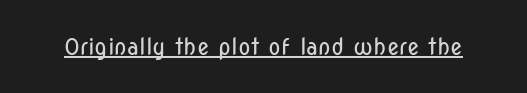
The image shows 23 px text type, upright; set normal letter spacing, underlined.
